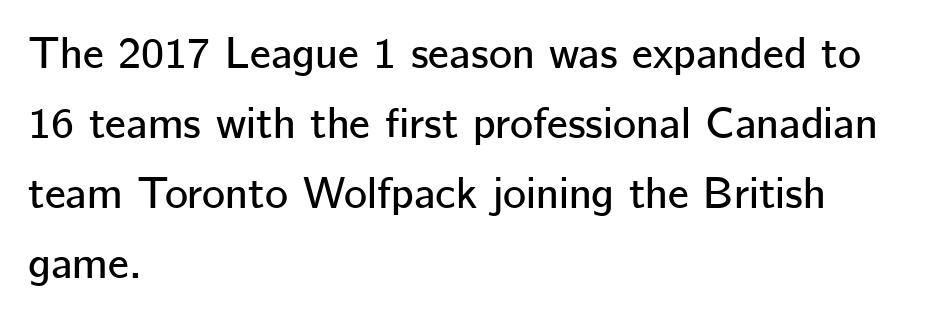
Glance below the letters and you will spot only blank space. A typesetter would call this proportional, since set widths differ per character. Interline gaps are of average width in this sample. Layout note: lines flush left.
